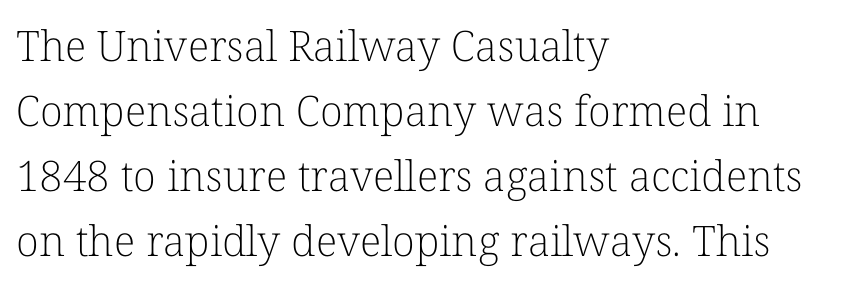
Q: Is the text bold? A: No.
Q: Is the text italic (slanted)? A: No, it is upright.
Q: Is the typeface a serif or a sans-serif typeface? A: Serif.
Q: Is the text underlined? A: No.
Q: How is the paragraph aligned? A: Left-aligned.
Q: Is the spacing between letters normal or unusually wide? A: Normal.
Q: Is the spacing between lines tight, normal or loose? A: Normal.
Q: Width (condensed, normal, or wide)? A: Normal.
Q: Stroke contrast? A: Low.
Q: x-height? A: Medium.
Q: Monospaced? A: No.
